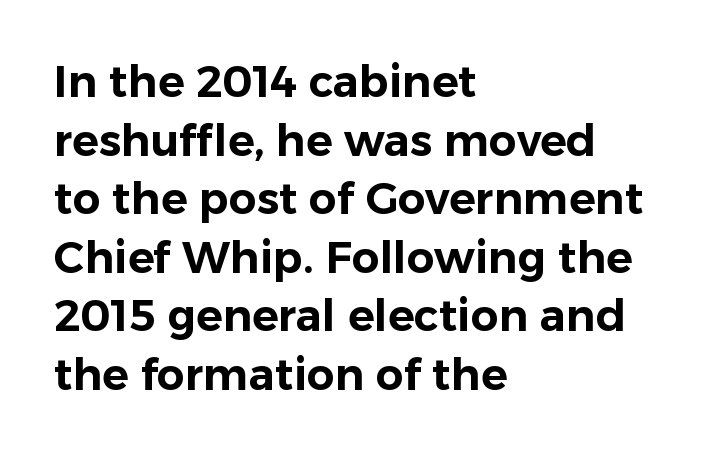
Q: Is the text italic (slanted)? A: No, it is upright.
Q: Is the typeface a serif or a sans-serif typeface? A: Sans-serif.
Q: Is the text underlined? A: No.
Q: How is the paragraph aligned? A: Left-aligned.
Q: Is the spacing between letters normal or unusually wide? A: Normal.
Q: Is the spacing between lines tight, normal or loose? A: Normal.
Q: Width (condensed, normal, or wide)? A: Normal.
Q: Stroke contrast? A: Low.
Q: x-height? A: Medium.
Q: Monospaced? A: No.
